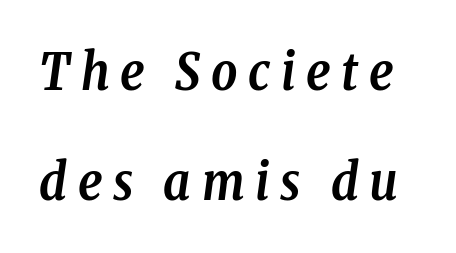
Q: Is the text bold? A: Yes.
Q: Is the text italic (slanted)? A: Yes, it leans right by about 8 degrees.
Q: Is the typeface a serif or a sans-serif typeface? A: Serif.
Q: Is the text underlined? A: No.
Q: Is the spacing between letters normal or unusually wide? A: Unusually wide.
Q: Is the spacing between lines tight, normal or loose? A: Loose.
Q: Width (condensed, normal, or wide)? A: Condensed.
Q: Stroke contrast? A: Low.
Q: x-height? A: Medium.
Q: Monospaced? A: No.
